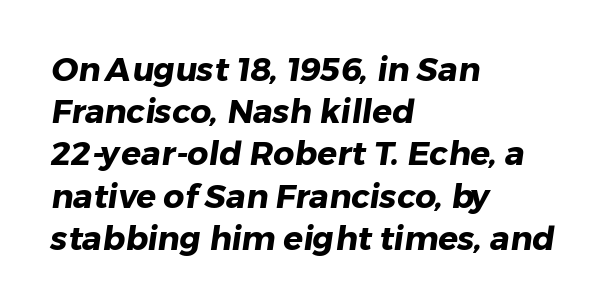
{"serif": "no", "bold": "yes", "weight": "heavy", "width": "normal", "stroke_contrast": "low", "x_height": "medium", "monospaced": "no", "underline": "no", "align": "left", "line_spacing": "normal", "line_spacing_ratio": 1.28, "letter_spacing": "normal", "letter_spacing_em": 0.0, "glyph_px": 33}
